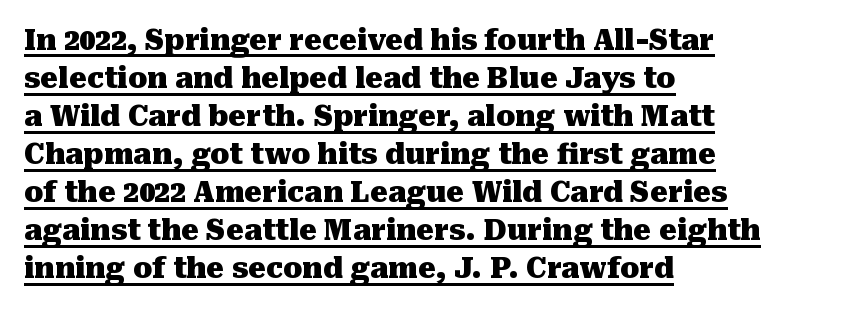
The font family rendered here belongs to the serif group. What's the leading like? Ordinary, nothing unusual. Ordinary non-slanted type is in use. This sample has the flowing, uneven cadence of proportional lettering. Horizontally, the lines are justified to the leading edge only. Check the space under the baseline: a stroke is drawn there.
